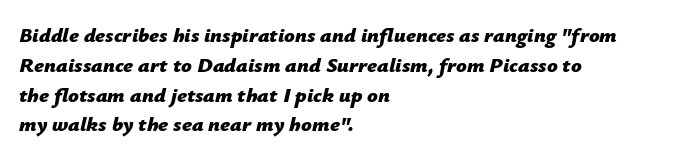
{"italic": "yes", "lean": "right", "slant_degrees": 12, "bold": "yes", "underline": "no", "align": "left", "line_spacing": "normal", "line_spacing_ratio": 1.42, "letter_spacing": "normal", "letter_spacing_em": 0.0, "glyph_px": 21}
